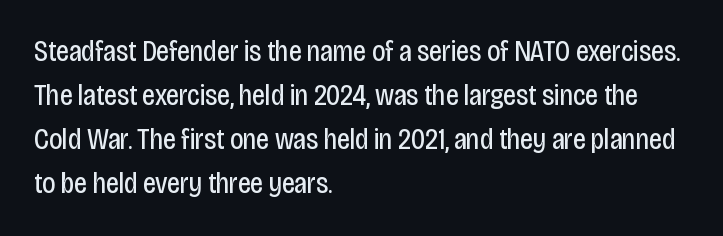
Typographically, this falls in the sans-serif category. The letters stand upright; this is a roman face. A light-to-regular cut is what we see here. What stands out about the letter spacing? Nothing — it is the standard amount. Character widths vary here, with narrow letters taking less room than wide ones. The typesetter chose a ragged-right arrangement here.
